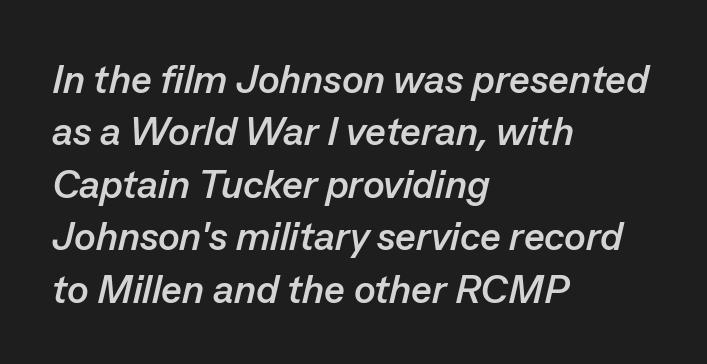
Q: Is the text bold? A: Yes.
Q: Is the text italic (slanted)? A: Yes, it leans right by about 13 degrees.
Q: Is the text underlined? A: No.
Q: How is the paragraph aligned? A: Left-aligned.
Q: Is the spacing between letters normal or unusually wide? A: Normal.
Q: Is the spacing between lines tight, normal or loose? A: Normal.
Q: Width (condensed, normal, or wide)? A: Normal.
Q: Stroke contrast? A: Low.
Q: x-height? A: Medium.
Q: Monospaced? A: No.
